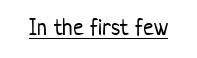
Underlined type. When letters stand straight like this, we call the style roman or upright. The line texture is even and compact thanks to regular tracking. The strokes carry an ordinary text weight at most.
